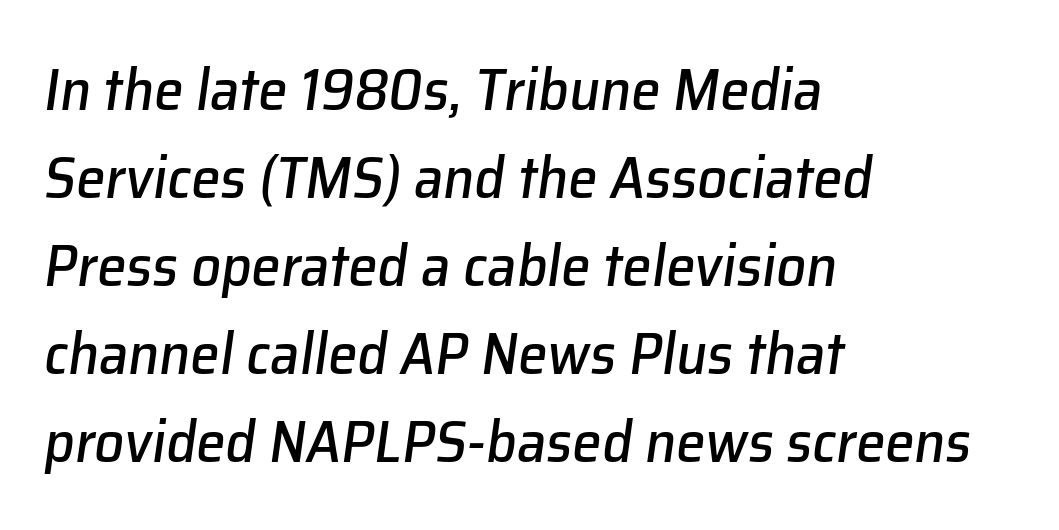
Q: Is the text italic (slanted)? A: Yes, it leans right by about 8 degrees.
Q: Is the text underlined? A: No.
Q: How is the paragraph aligned? A: Left-aligned.
Q: Is the spacing between letters normal or unusually wide? A: Normal.
Q: Is the spacing between lines tight, normal or loose? A: Normal.
Q: Width (condensed, normal, or wide)? A: Normal.
Q: Stroke contrast? A: Low.
Q: x-height? A: Medium.
Q: Monospaced? A: No.
